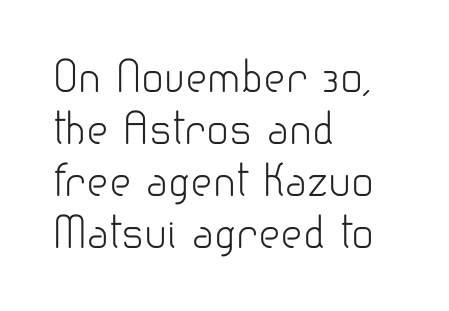
{"serif": "no", "italic": "no", "bold": "no", "weight": "light", "width": "normal", "stroke_contrast": "low", "x_height": "small", "monospaced": "no", "underline": "no", "align": "left", "line_spacing_ratio": 1.24, "letter_spacing": "normal", "letter_spacing_em": 0.0, "glyph_px": 42}
